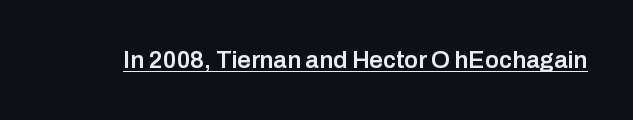
The image shows 24 px text type, upright; set normal letter spacing, underlined.
